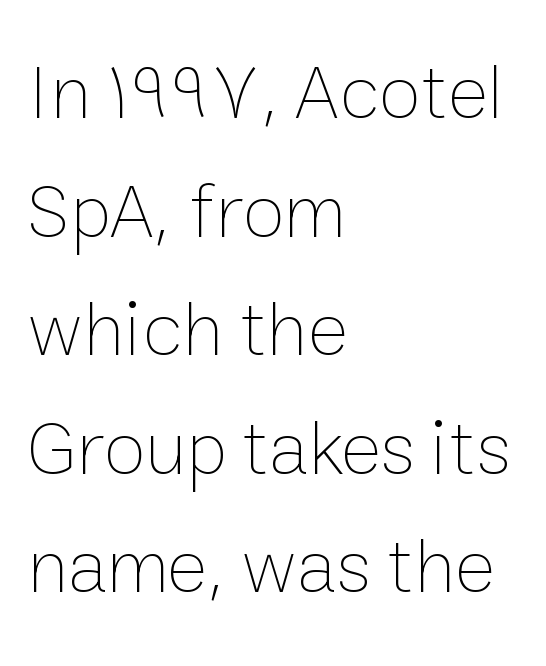
The image shows 77 px thin type, upright; set left-aligned, normal line spacing (1.54x), normal letter spacing, not underlined; low stroke contrast and a medium x-height.
